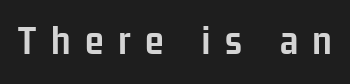
{"serif": "no", "italic": "no", "bold": "yes", "weight": "semibold", "width": "condensed", "stroke_contrast": "low", "x_height": "medium", "monospaced": "no", "underline": "no", "letter_spacing": "wide", "letter_spacing_em": 0.34, "glyph_px": 43}
